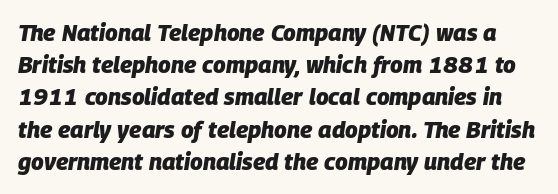
{"italic": "yes", "lean": "right", "slant_degrees": 9, "bold": "yes", "underline": "no", "line_spacing": "normal", "line_spacing_ratio": 1.4, "letter_spacing": "normal", "letter_spacing_em": 0.0, "glyph_px": 23}
